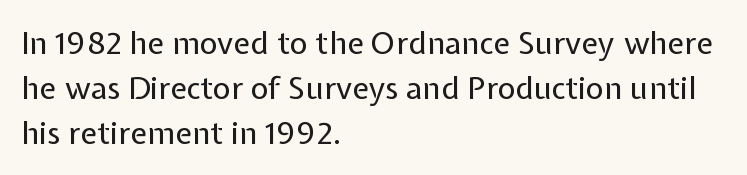
Casual observation: everything's shoved over to the left. The line texture is even and compact thanks to regular tracking. A bare baseline throughout the passage. Each letter's strokes conclude bluntly, with no projecting serifs. The letters advance in unequal steps, a hallmark of proportional type. Is the stroke heavy? The answer is a plain regular-or-lighter.
